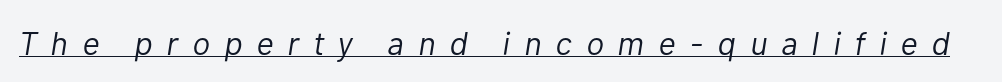
{"italic": "yes", "lean": "right", "slant_degrees": 10, "bold": "no", "weight": "light", "width": "normal", "stroke_contrast": "low", "x_height": "medium", "monospaced": "no", "underline": "yes", "letter_spacing": "wide", "letter_spacing_em": 0.43, "glyph_px": 33}
